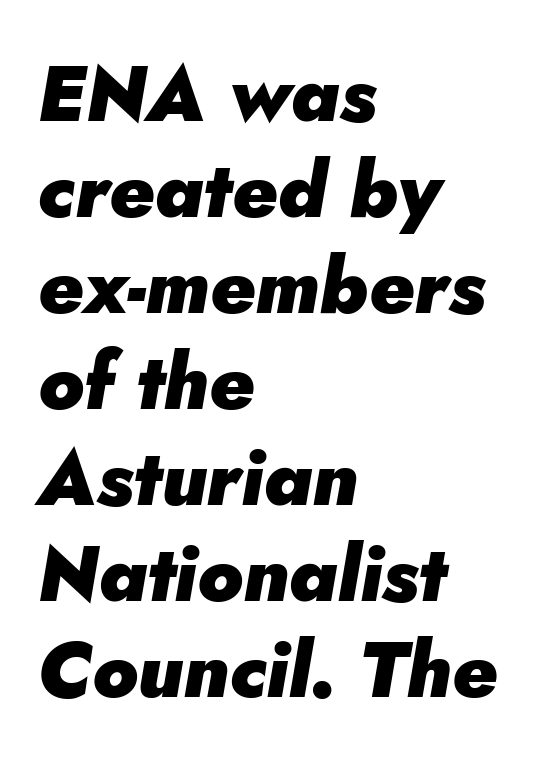
Q: Is the text bold? A: Yes.
Q: Is the text italic (slanted)? A: Yes, it leans right by about 5 degrees.
Q: Is the text underlined? A: No.
Q: How is the paragraph aligned? A: Left-aligned.
Q: Is the spacing between letters normal or unusually wide? A: Normal.
Q: Width (condensed, normal, or wide)? A: Normal.
Q: Stroke contrast? A: Low.
Q: x-height? A: Small.
Q: Monospaced? A: No.
